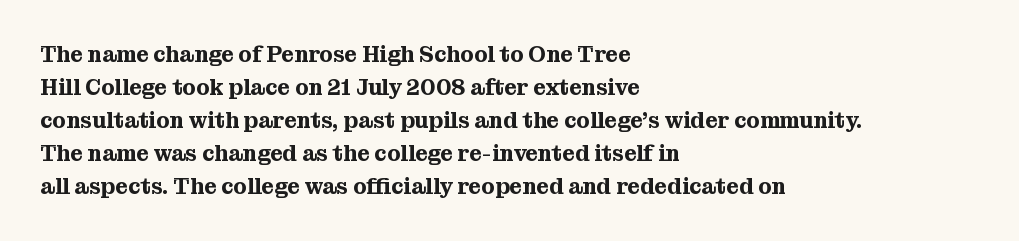
The image shows 22 px text type, upright; set left-aligned, normal line spacing (1.5x), normal letter spacing, not underlined.
